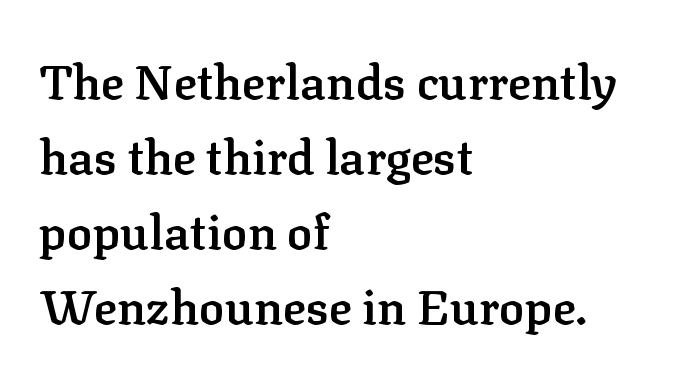
Q: Is the text bold? A: Semi-bold.
Q: Is the text italic (slanted)? A: No, it is upright.
Q: Is the typeface a serif or a sans-serif typeface? A: Serif.
Q: Is the text underlined? A: No.
Q: How is the paragraph aligned? A: Left-aligned.
Q: Is the spacing between letters normal or unusually wide? A: Normal.
Q: Is the spacing between lines tight, normal or loose? A: Normal.
Q: Width (condensed, normal, or wide)? A: Normal.
Q: Stroke contrast? A: Low.
Q: x-height? A: Medium.
Q: Monospaced? A: No.
